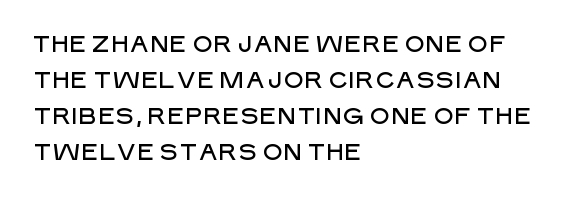
{"italic": "no", "underline": "no", "align": "left", "line_spacing": "normal", "line_spacing_ratio": 1.57, "letter_spacing": "normal", "letter_spacing_em": 0.0, "glyph_px": 23}
